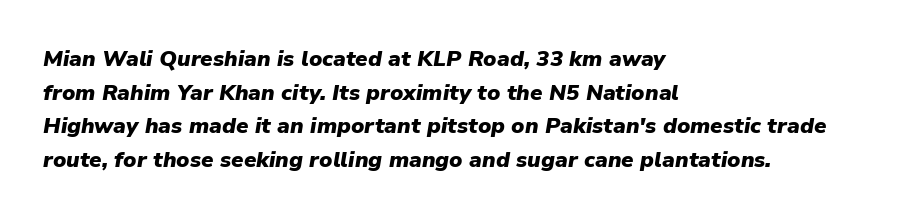
Q: Is the text bold? A: Yes.
Q: Is the text italic (slanted)? A: Yes, it leans right by about 9 degrees.
Q: Is the text underlined? A: No.
Q: How is the paragraph aligned? A: Left-aligned.
Q: Is the spacing between letters normal or unusually wide? A: Normal.
Q: Is the spacing between lines tight, normal or loose? A: Normal.
